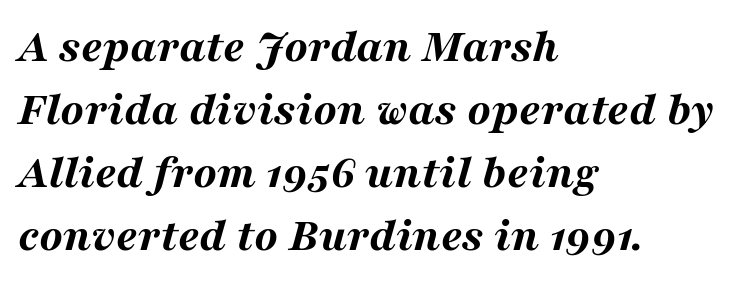
The image shows 48 px bold, wide type, italic (leaning right); set left-aligned, normal line spacing (1.31x), normal letter spacing, not underlined; medium stroke contrast and a medium x-height.
